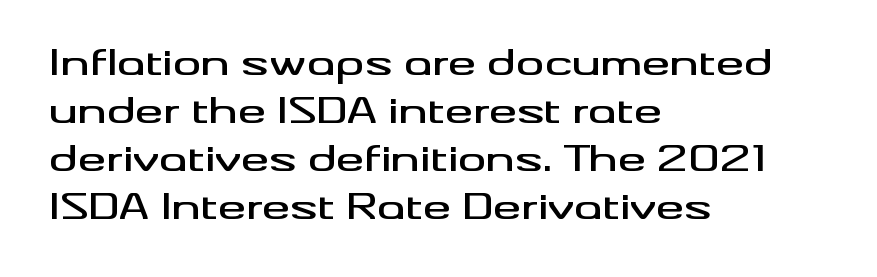
{"serif": "no", "italic": "no", "width": "wide", "stroke_contrast": "medium", "x_height": "small", "monospaced": "no", "underline": "no", "align": "left", "line_spacing": "normal", "line_spacing_ratio": 1.37, "letter_spacing": "normal", "letter_spacing_em": 0.0, "glyph_px": 35}
